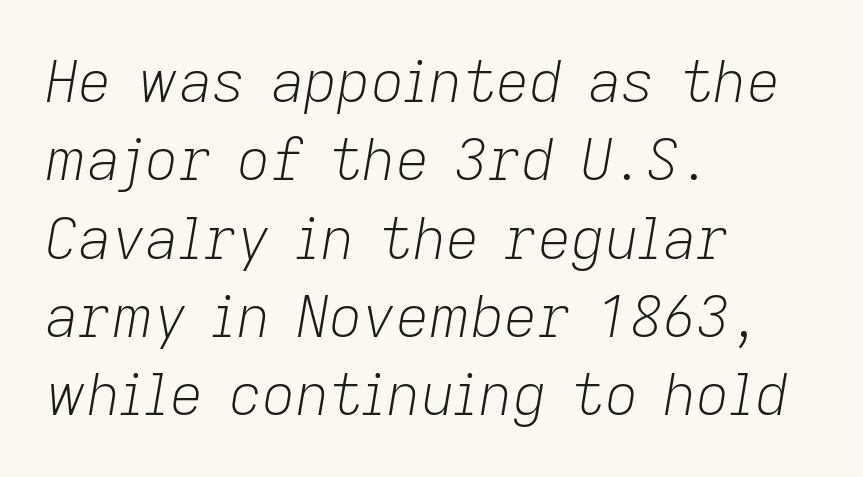
Q: Is the text bold? A: No.
Q: Is the text italic (slanted)? A: Yes, it leans right by about 9 degrees.
Q: Is the text underlined? A: No.
Q: How is the paragraph aligned? A: Left-aligned.
Q: Is the spacing between letters normal or unusually wide? A: Normal.
Q: Is the spacing between lines tight, normal or loose? A: Normal.
Q: Width (condensed, normal, or wide)? A: Normal.
Q: Stroke contrast? A: Low.
Q: x-height? A: Medium.
Q: Monospaced? A: No.
